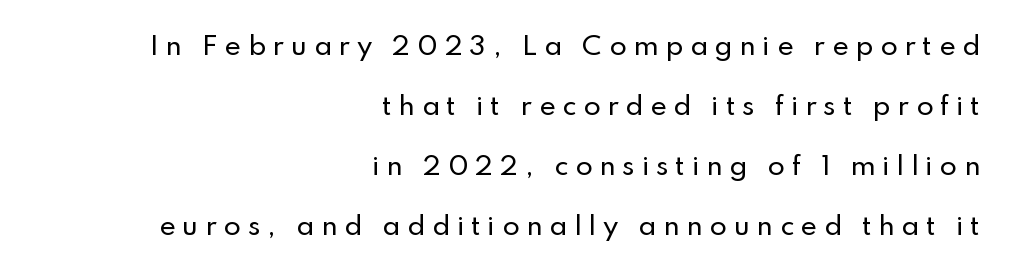
Q: Is the text italic (slanted)? A: No, it is upright.
Q: Is the text underlined? A: No.
Q: How is the paragraph aligned? A: Right-aligned.
Q: Is the spacing between letters normal or unusually wide? A: Unusually wide.
Q: Is the spacing between lines tight, normal or loose? A: Loose.
